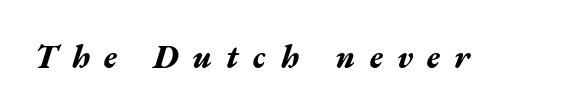
The image shows 33 px bold, wide type, italic (leaning right); set unusually wide letter spacing (+0.43 em), not underlined; medium stroke contrast and a medium x-height.
